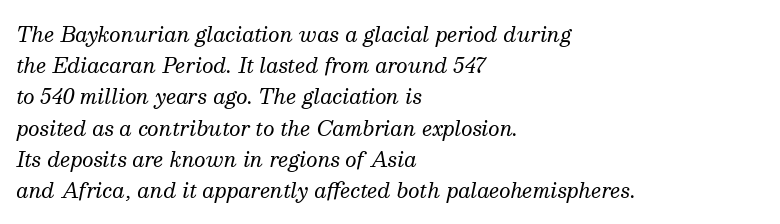
These glyphs show unthickened strokes, regular width or finer. The line texture is even and compact thanks to regular tracking. The passage shown is not underscored anywhere. Looking at the ascenders, they clearly lean. Caption: multi-line text, flush left, ragged right.
